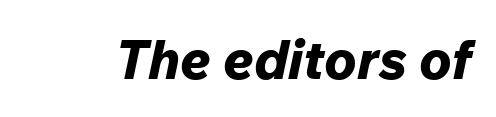
The image shows 54 px bold type, italic (leaning right); set normal letter spacing, not underlined; low stroke contrast and a medium x-height.
